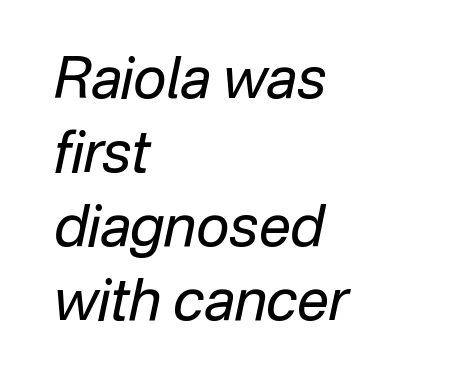
{"italic": "yes", "lean": "right", "slant_degrees": 12, "bold": "no", "weight": "regular", "width": "normal", "stroke_contrast": "low", "x_height": "medium", "monospaced": "no", "underline": "no", "align": "left", "line_spacing": "normal", "line_spacing_ratio": 1.3, "letter_spacing": "normal", "letter_spacing_em": 0.0, "glyph_px": 57}
